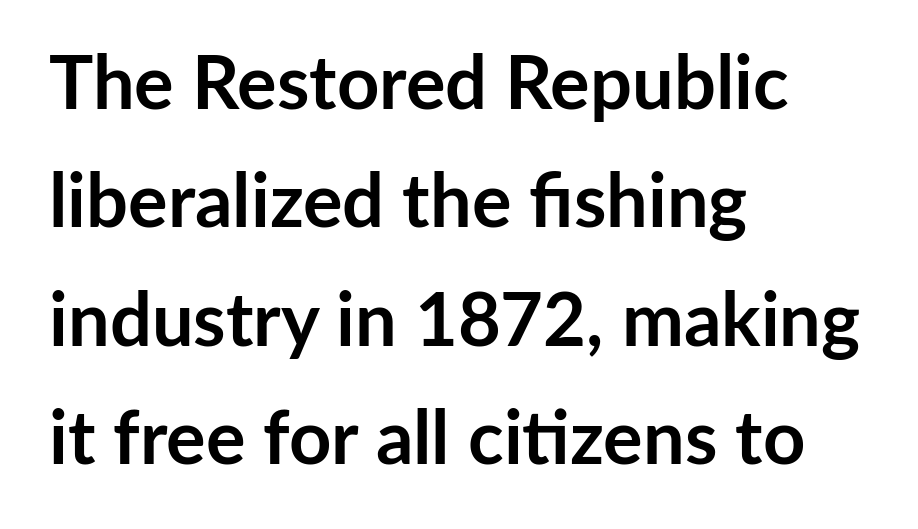
Q: Is the text bold? A: Yes.
Q: Is the text italic (slanted)? A: No, it is upright.
Q: Is the typeface a serif or a sans-serif typeface? A: Sans-serif.
Q: Is the text underlined? A: No.
Q: How is the paragraph aligned? A: Left-aligned.
Q: Is the spacing between letters normal or unusually wide? A: Normal.
Q: Is the spacing between lines tight, normal or loose? A: Normal.
Q: Width (condensed, normal, or wide)? A: Normal.
Q: Stroke contrast? A: Low.
Q: x-height? A: Medium.
Q: Monospaced? A: No.
